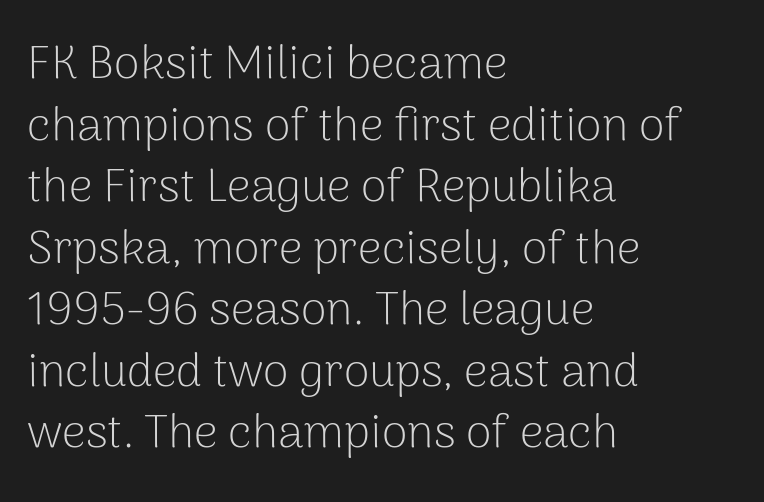
Q: Is the text bold? A: No.
Q: Is the text italic (slanted)? A: No, it is upright.
Q: Is the typeface a serif or a sans-serif typeface? A: Sans-serif.
Q: Is the text underlined? A: No.
Q: How is the paragraph aligned? A: Left-aligned.
Q: Is the spacing between letters normal or unusually wide? A: Normal.
Q: Is the spacing between lines tight, normal or loose? A: Normal.
Q: Width (condensed, normal, or wide)? A: Normal.
Q: Stroke contrast? A: Low.
Q: x-height? A: Medium.
Q: Monospaced? A: No.
